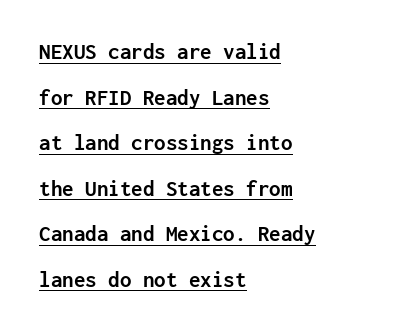
{"italic": "no", "bold": "yes", "underline": "yes", "align": "left", "line_spacing": "loose", "line_spacing_ratio": 1.98, "letter_spacing": "normal", "letter_spacing_em": 0.0, "glyph_px": 23}
